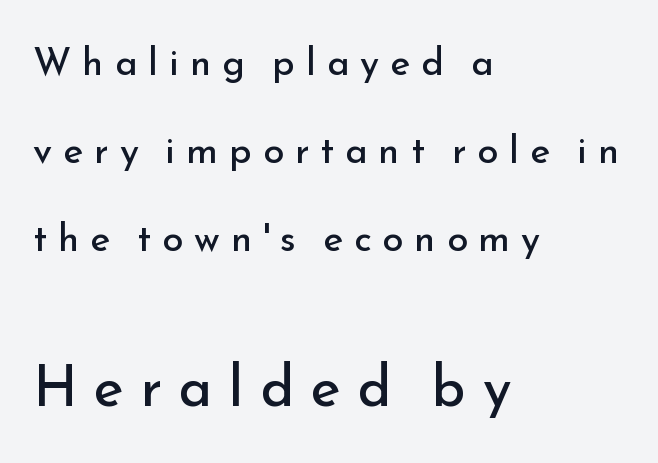
You could fit nearly another row in the gap between these rows. Each word looks stretched out because of the extra space between its letters. Typographically, this falls in the sans-serif category. The passage shown is typed in a proportional face where columns would drift.
